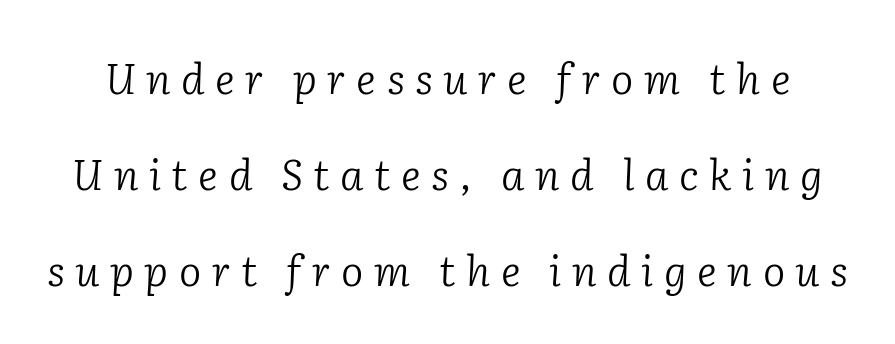
Q: Is the text bold? A: No.
Q: Is the text italic (slanted)? A: Yes, it leans right by about 2 degrees.
Q: Is the typeface a serif or a sans-serif typeface? A: Serif.
Q: Is the text underlined? A: No.
Q: Is the spacing between letters normal or unusually wide? A: Unusually wide.
Q: Is the spacing between lines tight, normal or loose? A: Loose.
Q: Width (condensed, normal, or wide)? A: Normal.
Q: Stroke contrast? A: Low.
Q: x-height? A: Medium.
Q: Monospaced? A: No.
